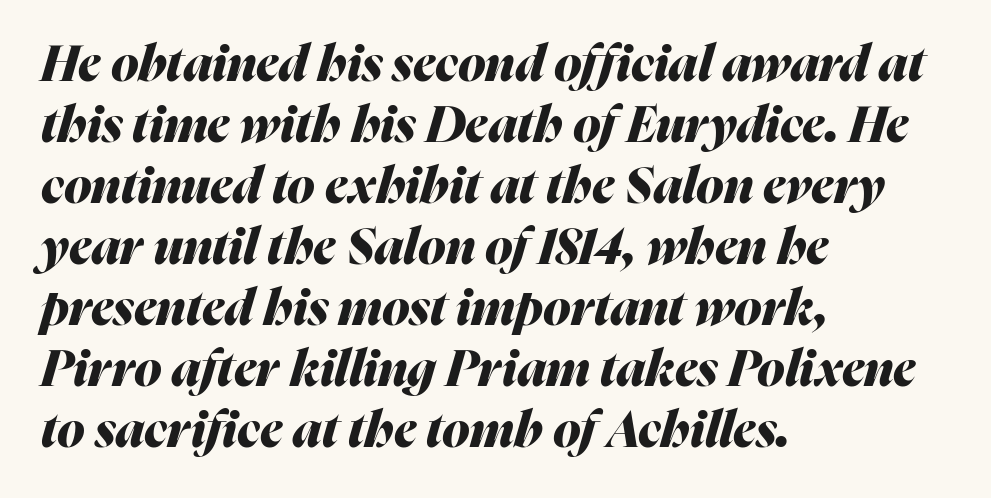
{"italic": "yes", "lean": "right", "slant_degrees": 16, "bold": "yes", "weight": "heavy", "width": "normal", "stroke_contrast": "medium", "x_height": "medium", "monospaced": "no", "underline": "no", "align": "left", "line_spacing_ratio": 1.22, "letter_spacing": "normal", "letter_spacing_em": 0.0, "glyph_px": 50}
